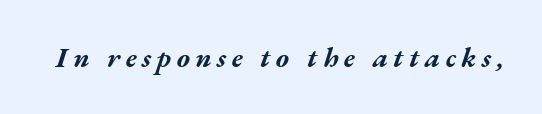
{"italic": "yes", "lean": "right", "slant_degrees": 17, "bold": "yes", "weight": "bold", "width": "wide", "stroke_contrast": "medium", "x_height": "medium", "monospaced": "no", "underline": "no", "letter_spacing": "wide", "letter_spacing_em": 0.2, "glyph_px": 28}
